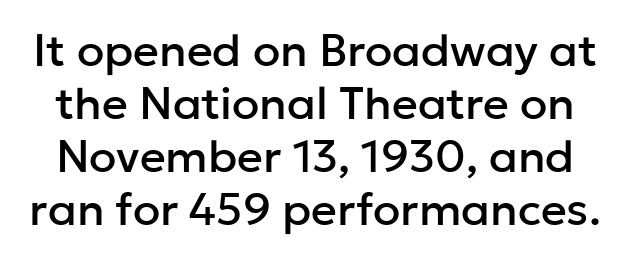
This sample uses plain, unmodified letter spacing. Here the designer chose a conventional face with non-uniform glyph widths. Each letter's strokes conclude bluntly, with no projecting serifs. Underlining? Definitely not there. Ascenders rise straight up at ninety degrees.
